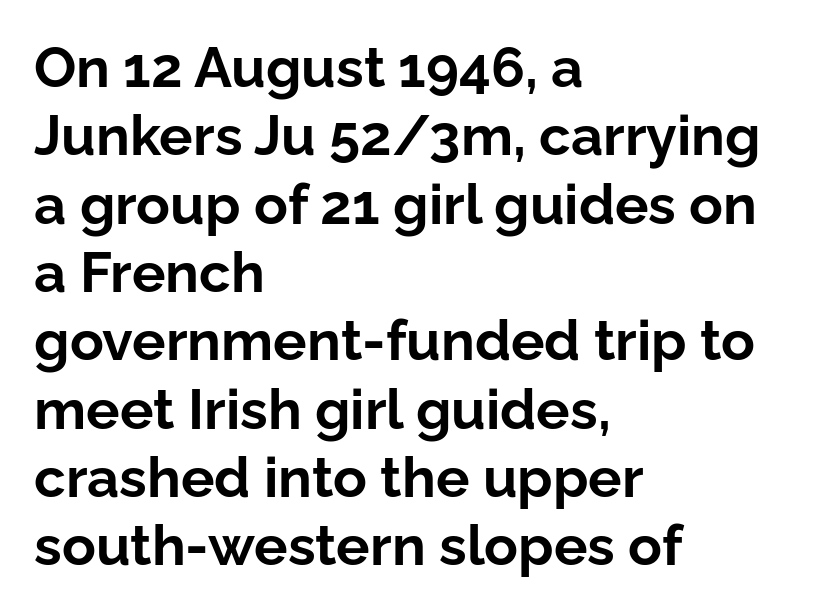
Between one letter and the next there's only the usual sliver of space. The text was rendered using a sans face with plain stroke endings. The text block is weighted toward the left margin, trailing off unevenly rightward. You could not count columns in this text — the font is proportionally spaced. The glyphs are unaccompanied by any horizontal stroke below them.
